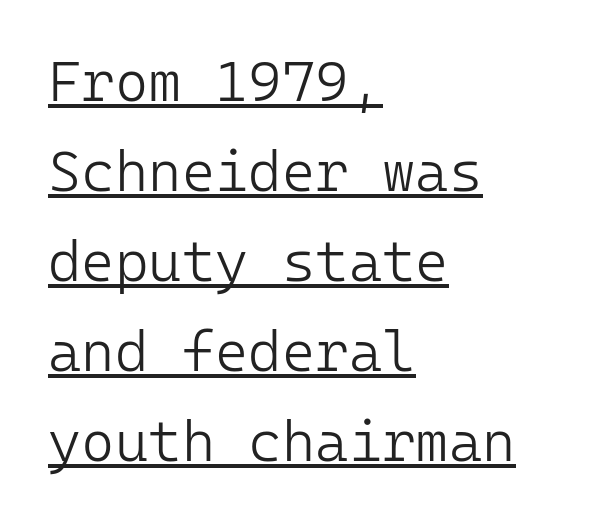
Q: Is the text bold? A: No.
Q: Is the text italic (slanted)? A: No, it is upright.
Q: Is the typeface a serif or a sans-serif typeface? A: Sans-serif.
Q: Is the text underlined? A: Yes.
Q: How is the paragraph aligned? A: Left-aligned.
Q: Is the spacing between letters normal or unusually wide? A: Normal.
Q: Is the spacing between lines tight, normal or loose? A: Normal.
Q: Width (condensed, normal, or wide)? A: Normal.
Q: Stroke contrast? A: Low.
Q: x-height? A: Medium.
Q: Monospaced? A: Yes.
